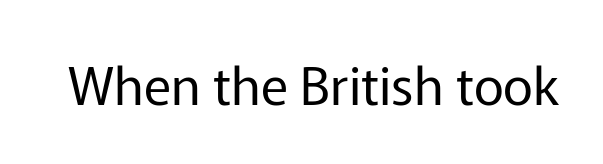
Ascenders rise straight up at ninety degrees. Check the space under the baseline: it is left empty. What stands out about the letter spacing? Nothing — it is the standard amount. The designer went with a sans here, leaving each stem footless.
